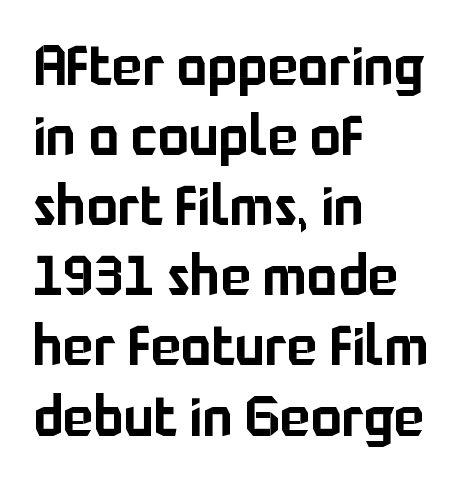
The image shows 57 px sans-serif type, upright; set left-aligned, line spacing 1.23x, normal letter spacing, not underlined; low stroke contrast and a medium x-height.
